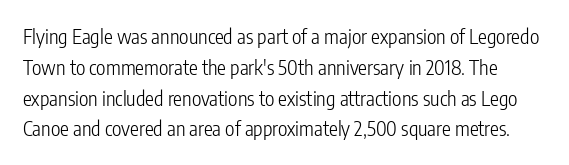
{"italic": "no", "bold": "no", "underline": "no", "line_spacing": "normal", "line_spacing_ratio": 1.54, "letter_spacing": "normal", "letter_spacing_em": 0.0, "glyph_px": 20}
